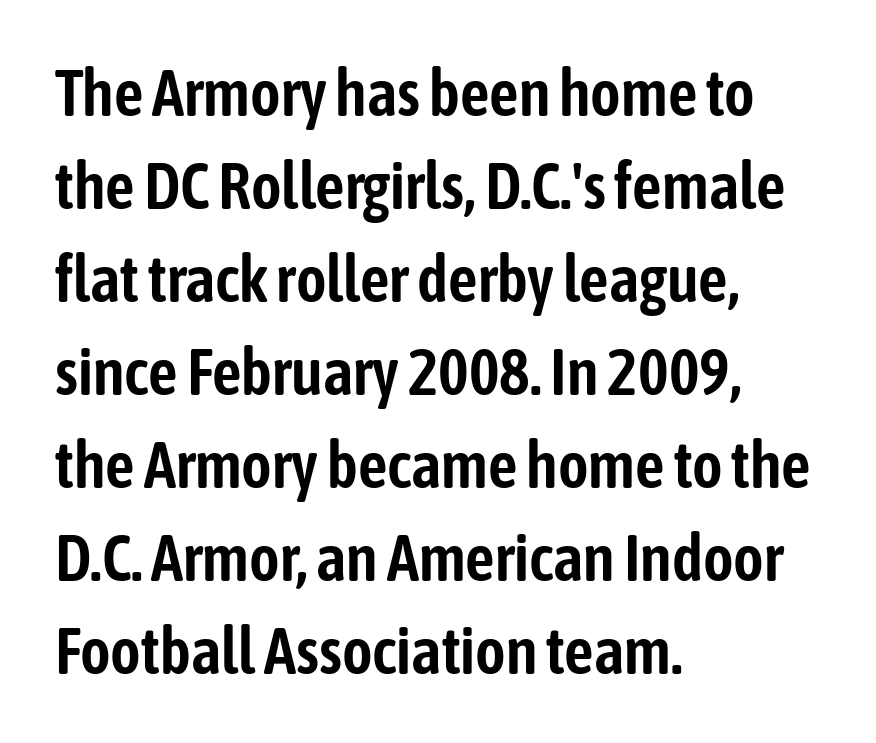
{"serif": "no", "italic": "no", "width": "condensed", "stroke_contrast": "low", "x_height": "medium", "monospaced": "no", "underline": "no", "align": "left", "line_spacing": "normal", "line_spacing_ratio": 1.43, "letter_spacing": "normal", "letter_spacing_em": 0.0, "glyph_px": 65}
